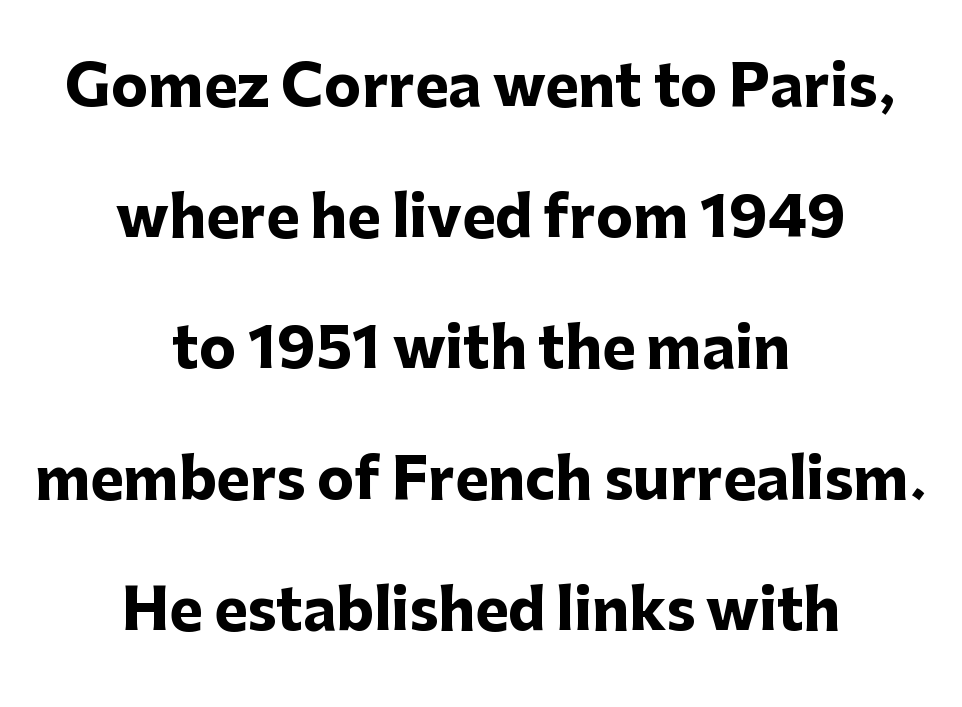
The font family rendered here belongs to the sans-serif group. Honestly, the rows look like they've been pulled way apart. Neither beginnings nor endings align; midpoints do. Underline: absent. Spacing verdict: proportional, widths tailored to each character.
